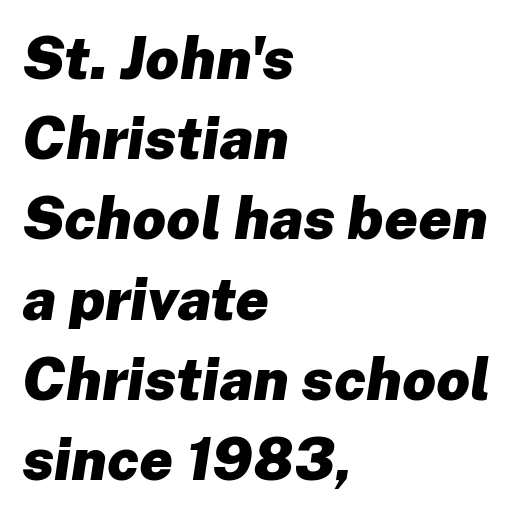
Compared with a centered layout, this one pins lines to the left instead. Its strokes are broad and dark, the hallmark of bold type. The passage shown is typed in a proportional face where columns would drift. Posture: slanted. Default kerning and tracking; the words read as compact shapes. Whoever set this chose a conventional vertical rhythm.
